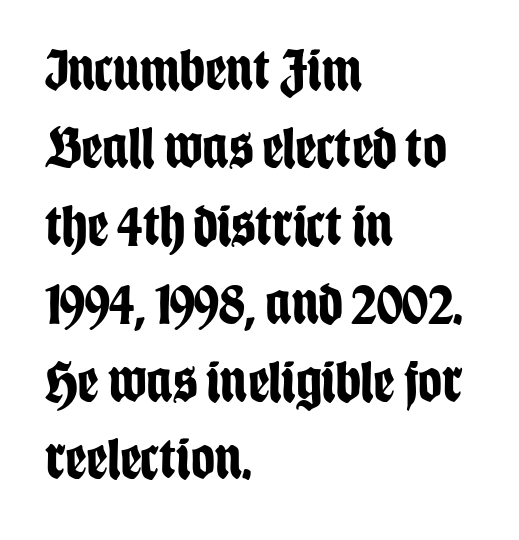
Q: Is the text bold? A: Yes.
Q: Is the text italic (slanted)? A: No, it is upright.
Q: Is the typeface a serif or a sans-serif typeface? A: Sans-serif.
Q: Is the text underlined? A: No.
Q: How is the paragraph aligned? A: Left-aligned.
Q: Is the spacing between letters normal or unusually wide? A: Normal.
Q: Is the spacing between lines tight, normal or loose? A: Normal.
Q: Width (condensed, normal, or wide)? A: Condensed.
Q: Stroke contrast? A: Low.
Q: x-height? A: Large.
Q: Monospaced? A: No.
